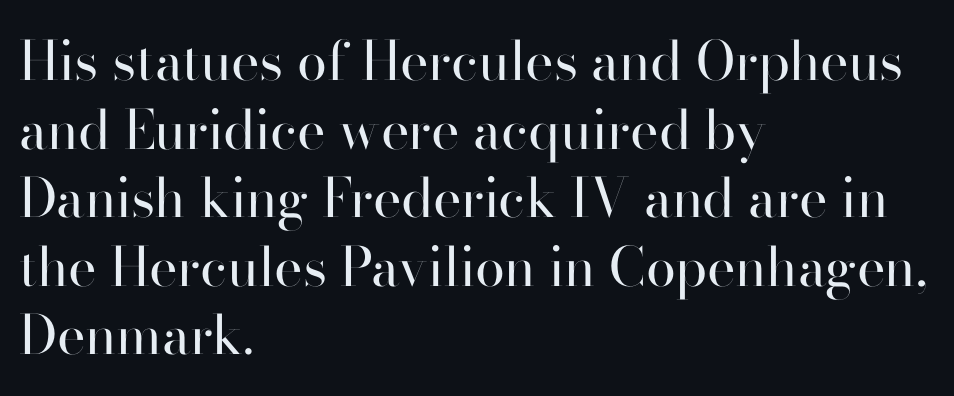
The image shows 54 px regular-weight sans-serif type, upright; set left-aligned, normal line spacing (1.27x), normal letter spacing, not underlined; high stroke contrast and a small x-height.
